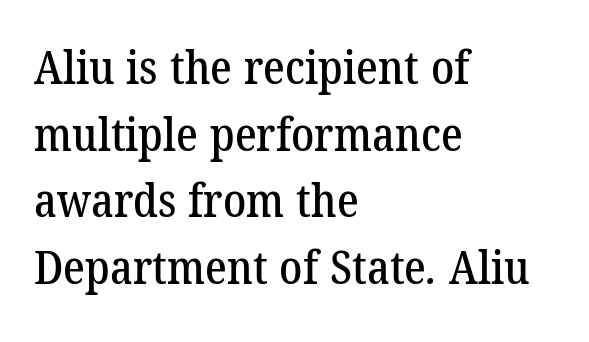
The image shows 46 px serif type; set left-aligned, normal line spacing (1.45x), normal letter spacing, not underlined; low stroke contrast and a medium x-height.
